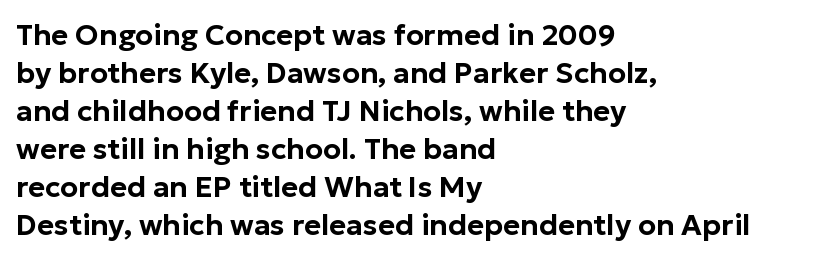
{"serif": "no", "italic": "no", "width": "normal", "stroke_contrast": "low", "x_height": "medium", "monospaced": "no", "underline": "no", "align": "left", "line_spacing": "normal", "line_spacing_ratio": 1.31, "letter_spacing": "normal", "letter_spacing_em": 0.0, "glyph_px": 29}
